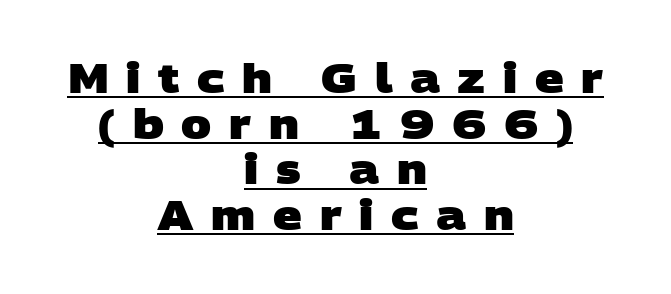
Serifs: no, the terminals of the letterforms are clean. The designer dialed line spacing down below the default. The rendered words wear a rule along their underside. Proportional: the letters do not fall into vertical columns.
